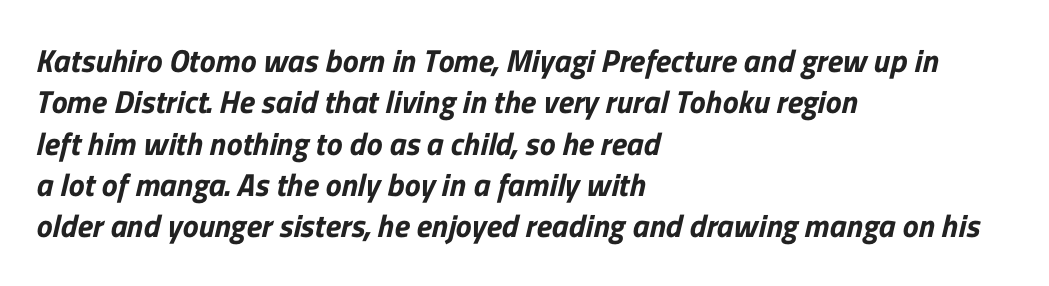
Q: Is the typeface a serif or a sans-serif typeface? A: Sans-serif.
Q: Is the text underlined? A: No.
Q: How is the paragraph aligned? A: Left-aligned.
Q: Is the spacing between letters normal or unusually wide? A: Normal.
Q: Is the spacing between lines tight, normal or loose? A: Normal.
Q: Width (condensed, normal, or wide)? A: Normal.
Q: Stroke contrast? A: Low.
Q: x-height? A: Medium.
Q: Monospaced? A: No.
